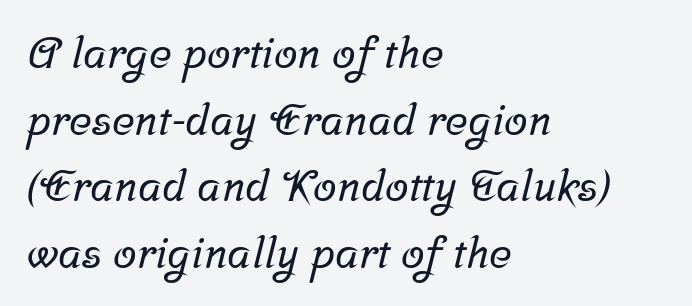
The image shows 43 px text type; set left-aligned, normal line spacing (1.55x), normal letter spacing, not underlined; low stroke contrast and a medium x-height.
